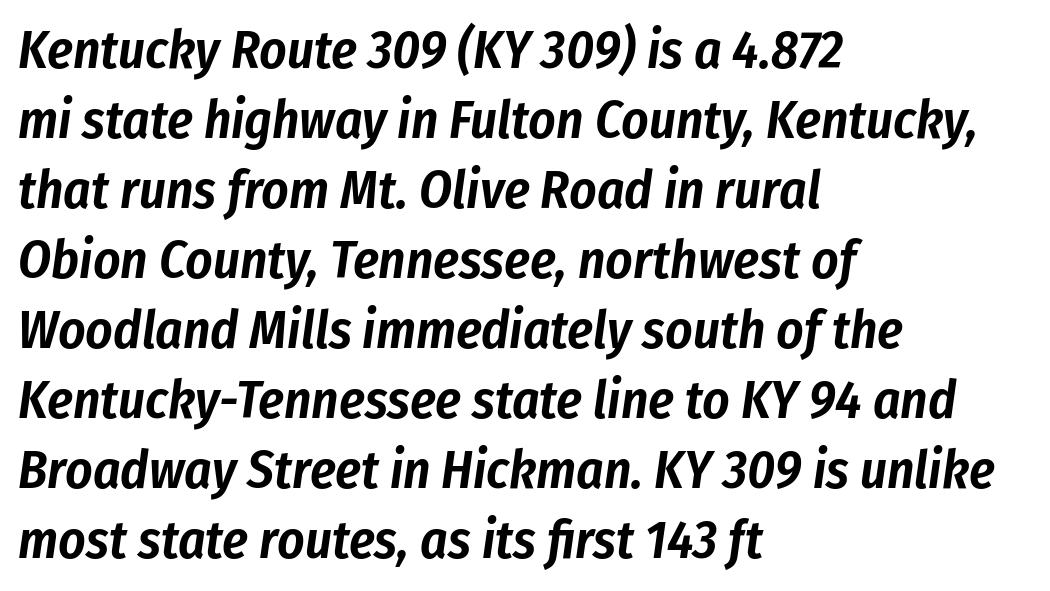
The image shows 53 px condensed type, italic (leaning right); set left-aligned, normal line spacing (1.32x), normal letter spacing, not underlined; low stroke contrast and a medium x-height.
